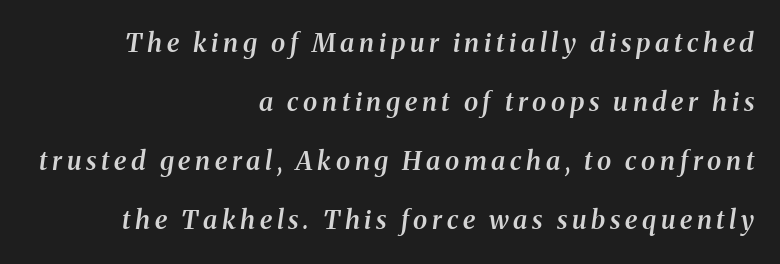
{"italic": "yes", "lean": "right", "slant_degrees": 8, "bold": "semi", "underline": "no", "align": "right", "line_spacing": "loose", "line_spacing_ratio": 2.27, "glyph_px": 26}
